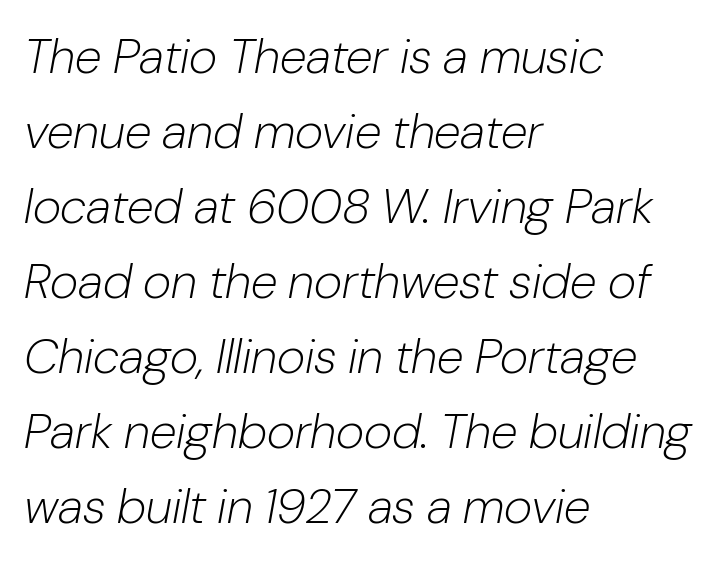
Q: Is the text bold? A: No.
Q: Is the text italic (slanted)? A: Yes, it leans right by about 10 degrees.
Q: Is the text underlined? A: No.
Q: How is the paragraph aligned? A: Left-aligned.
Q: Is the spacing between letters normal or unusually wide? A: Normal.
Q: Is the spacing between lines tight, normal or loose? A: Normal.
Q: Width (condensed, normal, or wide)? A: Normal.
Q: Stroke contrast? A: Low.
Q: x-height? A: Medium.
Q: Monospaced? A: No.
